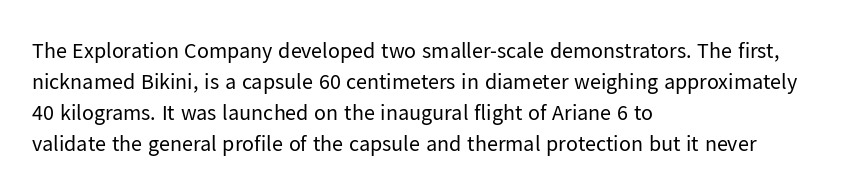
Q: Is the text bold? A: No.
Q: Is the text italic (slanted)? A: No, it is upright.
Q: Is the text underlined? A: No.
Q: How is the paragraph aligned? A: Left-aligned.
Q: Is the spacing between letters normal or unusually wide? A: Normal.
Q: Is the spacing between lines tight, normal or loose? A: Normal.
